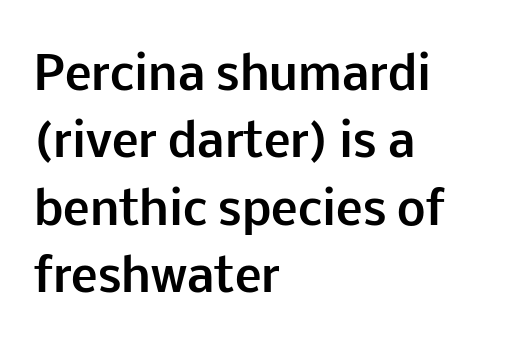
{"serif": "no", "italic": "no", "bold": "yes", "weight": "bold", "width": "normal", "stroke_contrast": "low", "x_height": "medium", "monospaced": "no", "underline": "no", "align": "left", "line_spacing": "normal", "line_spacing_ratio": 1.5, "letter_spacing": "normal", "letter_spacing_em": 0.0, "glyph_px": 45}
